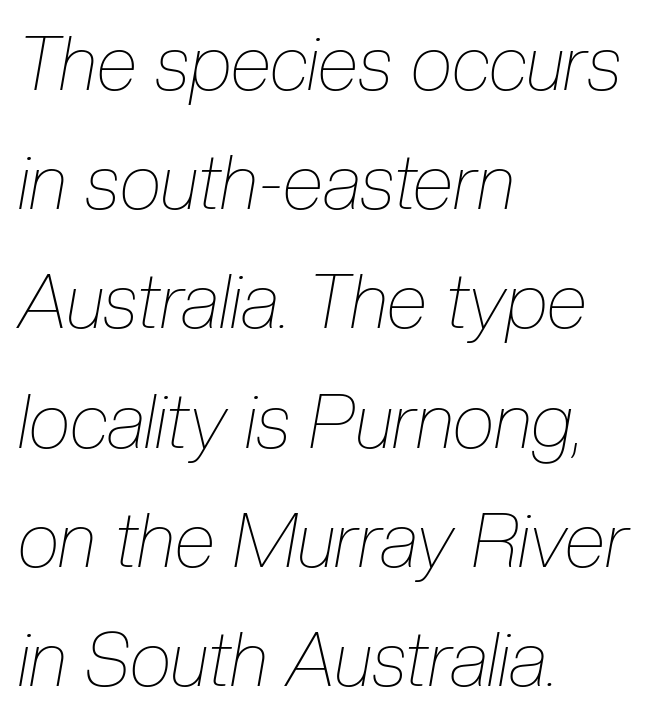
When letters slant like this, we call the style italic. Where is the straight margin? On the left. Observe the ordinary spacing: letters are neighbours, not strangers. Is this a fixed-width face? No — the glyphs have proportional, varying widths. Regular leading.
